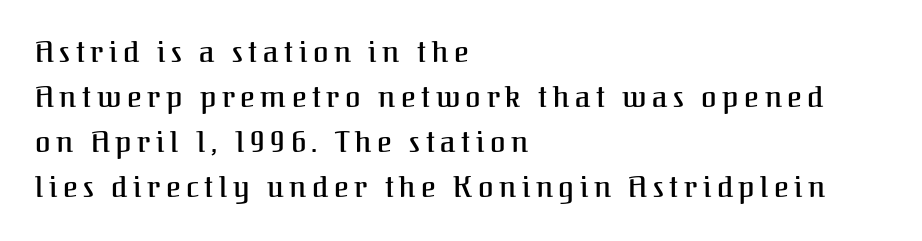
Q: Is the text italic (slanted)? A: No, it is upright.
Q: Is the typeface a serif or a sans-serif typeface? A: Serif.
Q: Is the text underlined? A: No.
Q: How is the paragraph aligned? A: Left-aligned.
Q: Is the spacing between letters normal or unusually wide? A: Unusually wide.
Q: Is the spacing between lines tight, normal or loose? A: Normal.
Q: Width (condensed, normal, or wide)? A: Normal.
Q: Stroke contrast? A: Medium.
Q: x-height? A: Medium.
Q: Monospaced? A: No.
